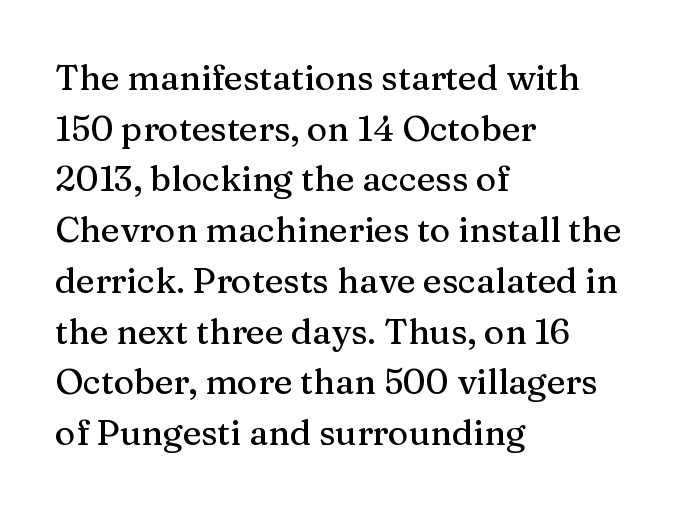
Q: Is the text italic (slanted)? A: No, it is upright.
Q: Is the typeface a serif or a sans-serif typeface? A: Serif.
Q: Is the text underlined? A: No.
Q: How is the paragraph aligned? A: Left-aligned.
Q: Is the spacing between letters normal or unusually wide? A: Normal.
Q: Is the spacing between lines tight, normal or loose? A: Normal.
Q: Width (condensed, normal, or wide)? A: Normal.
Q: Stroke contrast? A: Medium.
Q: x-height? A: Medium.
Q: Monospaced? A: No.
